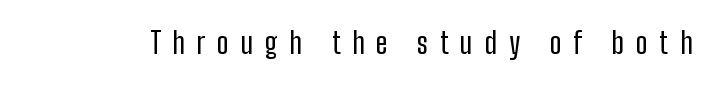
Glance below the letters and you will spot only blank space. Think of a printed novel: that variable character pitch is what you see here. No feet cap the strokes, marking this as sans-serif type. Posture: upright roman. Display-style spreading of the glyphs; the letterfit is very open.
